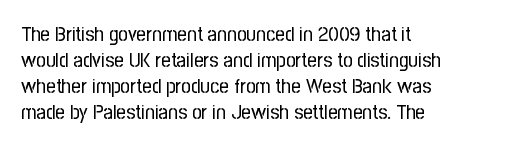
The typography opts for an upright posture over an oblique one. Unmarked baselines from the first word to the last. Students, note that the glyphs here touch the page at normal intervals. Which margin do the lines hug? The left one — the right edge is uneven. The typesetting does not lean heavy: it is not bold.
